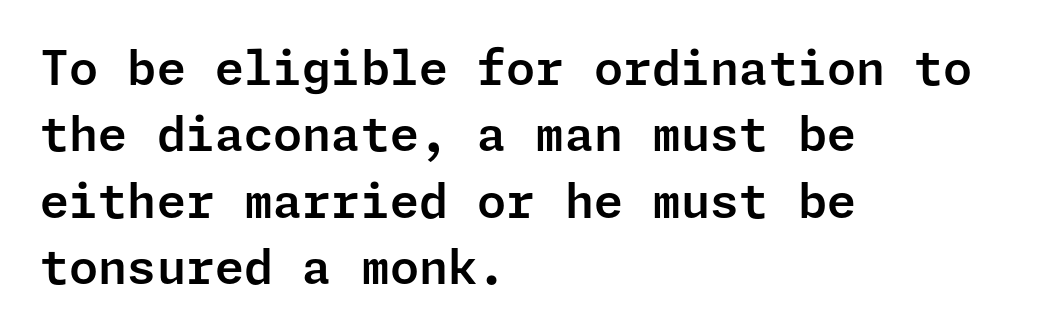
{"serif": "no", "italic": "no", "width": "normal", "stroke_contrast": "low", "x_height": "medium", "underline": "no", "align": "left", "line_spacing": "normal", "line_spacing_ratio": 1.41, "letter_spacing": "normal", "letter_spacing_em": 0.0, "glyph_px": 47}
